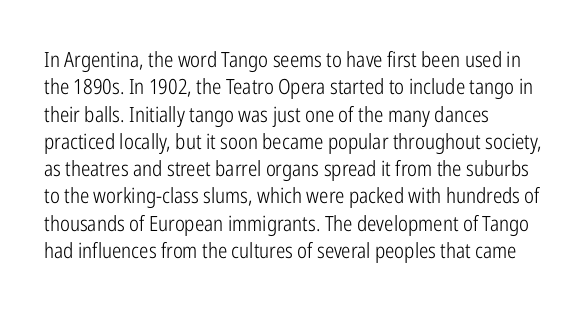
Reading down the block, your eye returns to a fixed left position each line. The weight tops out at a normal text grade. Interline gaps are of average width in this sample. The letters sit at their default tracking, neither squeezed nor spread.
